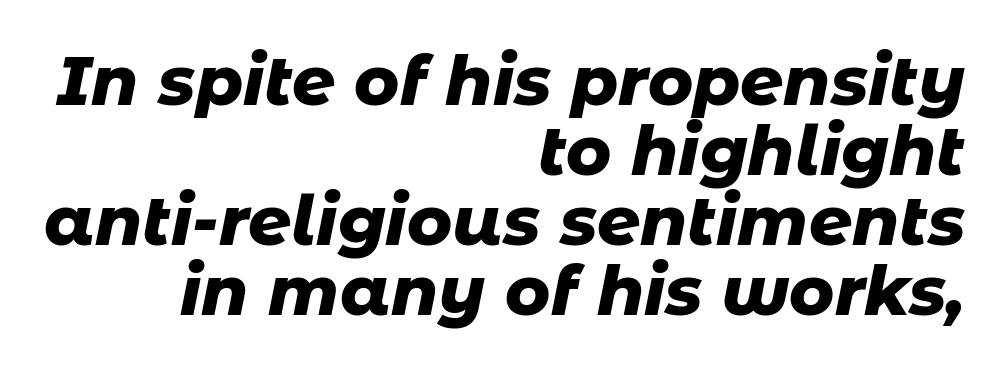
Q: Is the text bold? A: Yes.
Q: Is the text italic (slanted)? A: Yes, it leans right by about 11 degrees.
Q: Is the text underlined? A: No.
Q: How is the paragraph aligned? A: Right-aligned.
Q: Is the spacing between letters normal or unusually wide? A: Normal.
Q: Is the spacing between lines tight, normal or loose? A: Tight.
Q: Width (condensed, normal, or wide)? A: Normal.
Q: Stroke contrast? A: Low.
Q: x-height? A: Medium.
Q: Monospaced? A: No.
